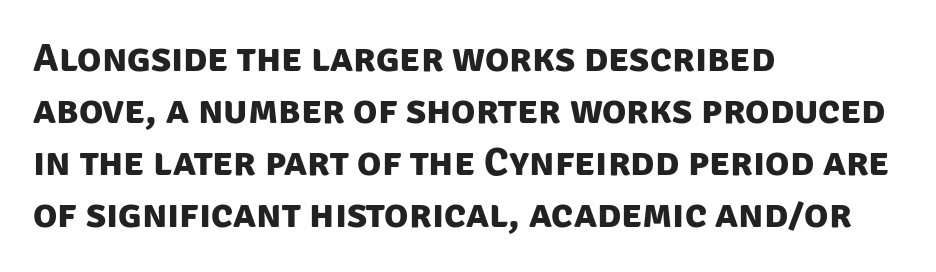
The image shows 40 px bold sans-serif type; set left-aligned, normal line spacing (1.3x), normal letter spacing, not underlined; low stroke contrast and a large x-height.
